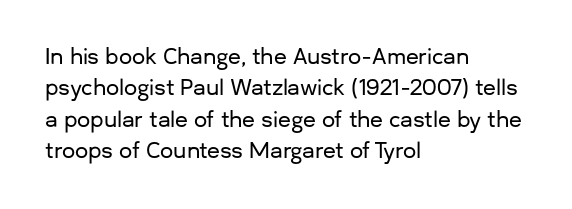
{"italic": "no", "underline": "no", "align": "left", "line_spacing": "normal", "line_spacing_ratio": 1.49, "letter_spacing": "normal", "letter_spacing_em": 0.0, "glyph_px": 21}
